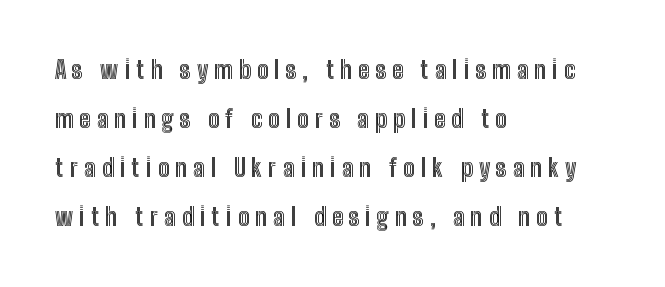
A classic flush-left, rag-right setting is used for this passage. This sample uses expanded letter spacing, leaving extra air between glyphs. The lettering stays uniformly vertical, giving the passage a roman look. The space between consecutive lines is lavish. Type without underlining.
